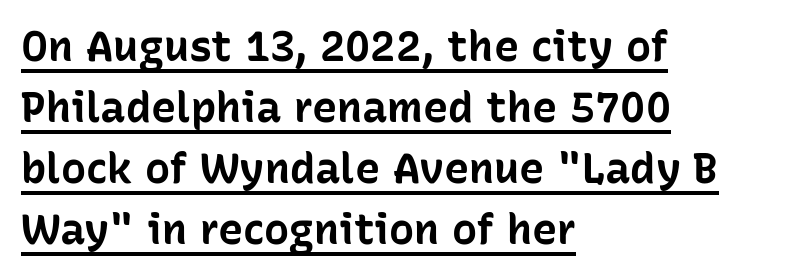
Q: Is the text bold? A: Yes.
Q: Is the text italic (slanted)? A: No, it is upright.
Q: Is the typeface a serif or a sans-serif typeface? A: Sans-serif.
Q: Is the text underlined? A: Yes.
Q: How is the paragraph aligned? A: Left-aligned.
Q: Is the spacing between letters normal or unusually wide? A: Normal.
Q: Is the spacing between lines tight, normal or loose? A: Normal.
Q: Width (condensed, normal, or wide)? A: Normal.
Q: Stroke contrast? A: Low.
Q: x-height? A: Medium.
Q: Monospaced? A: No.
